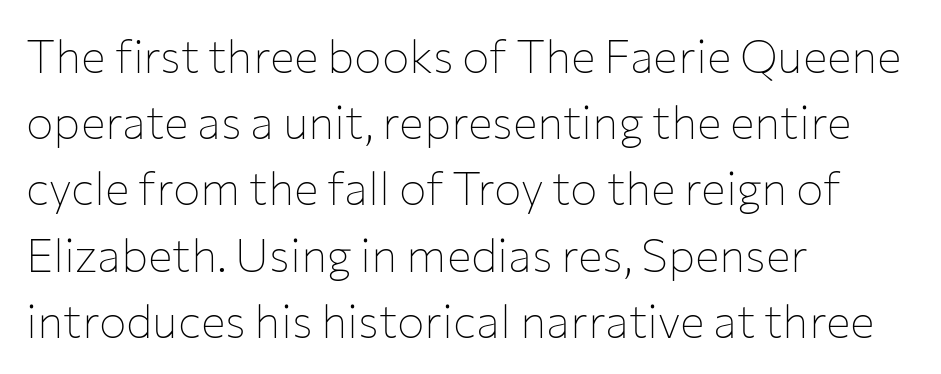
Q: Is the text bold? A: No.
Q: Is the text italic (slanted)? A: No, it is upright.
Q: Is the typeface a serif or a sans-serif typeface? A: Sans-serif.
Q: Is the text underlined? A: No.
Q: How is the paragraph aligned? A: Left-aligned.
Q: Is the spacing between letters normal or unusually wide? A: Normal.
Q: Is the spacing between lines tight, normal or loose? A: Normal.
Q: Width (condensed, normal, or wide)? A: Normal.
Q: Stroke contrast? A: Low.
Q: x-height? A: Medium.
Q: Monospaced? A: No.
